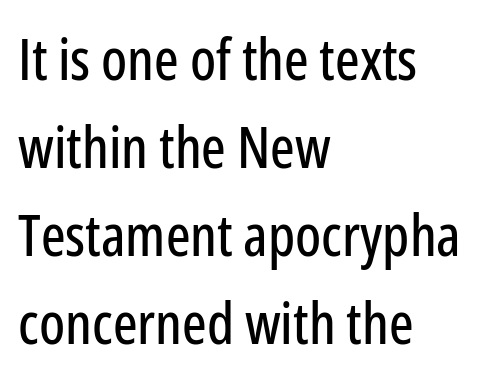
The rendering anchors every line to the left-hand side. Varying glyph widths throughout — classic text-font behaviour. In terms of letterspacing, this is plain default setting. Serif or sans? Sans — the stroke terminals are bare. Plain, unruled lines of type. Posture: upright roman.
